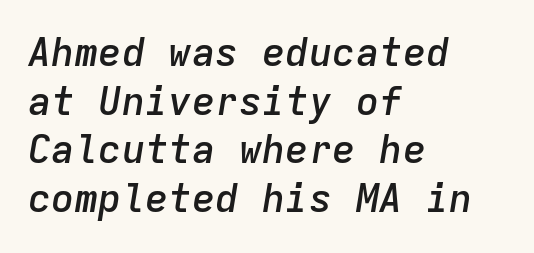
The typography opts for an oblique posture over an upright one. The glyphs have the mass of a demibold cut, below bold. This sample keeps an unexceptional amount of space between lines. Each word holds together tightly as a unit, with standard inter-letter gaps.
